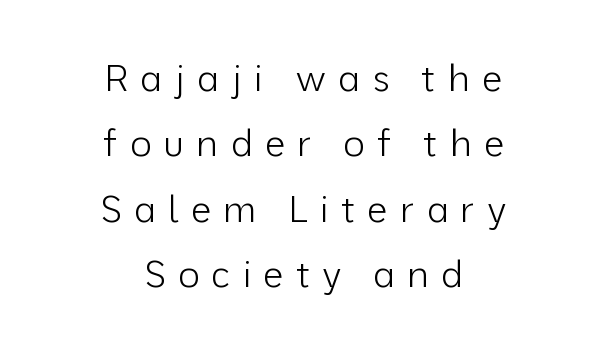
The image shows 37 px light sans-serif type, upright; set centered, line spacing 1.77x, unusually wide letter spacing (+0.32 em), not underlined; low stroke contrast and a medium x-height.
